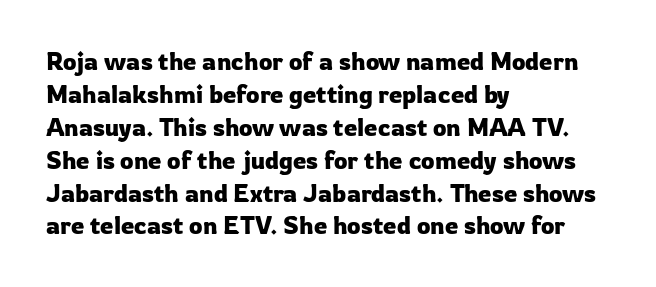
{"italic": "no", "underline": "no", "align": "left", "line_spacing": "normal", "line_spacing_ratio": 1.37, "letter_spacing": "normal", "letter_spacing_em": 0.0, "glyph_px": 24}
